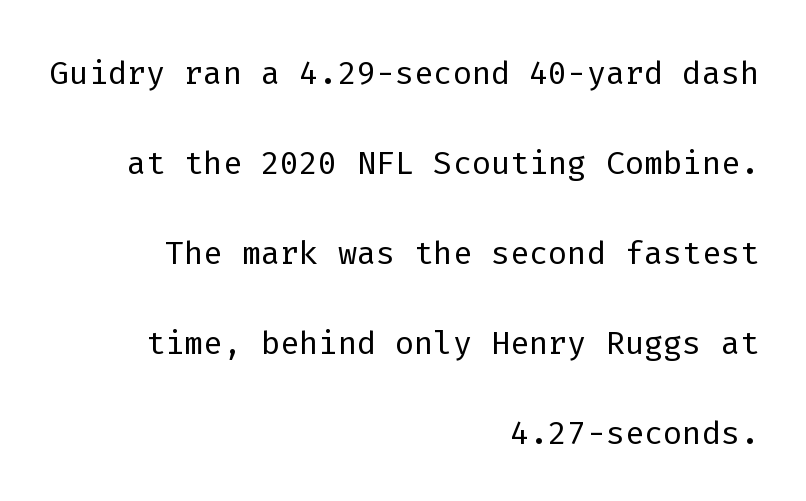
Q: Is the text bold? A: No.
Q: Is the text italic (slanted)? A: No, it is upright.
Q: Is the typeface a serif or a sans-serif typeface? A: Sans-serif.
Q: Is the text underlined? A: No.
Q: How is the paragraph aligned? A: Right-aligned.
Q: Is the spacing between letters normal or unusually wide? A: Normal.
Q: Is the spacing between lines tight, normal or loose? A: Loose.
Q: Width (condensed, normal, or wide)? A: Normal.
Q: Stroke contrast? A: Low.
Q: x-height? A: Medium.
Q: Monospaced? A: Yes.
